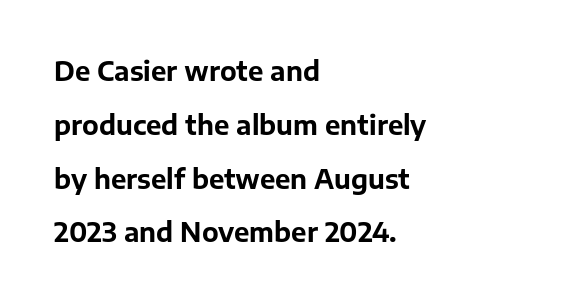
Q: Is the text bold? A: Yes.
Q: Is the text italic (slanted)? A: No, it is upright.
Q: Is the text underlined? A: No.
Q: How is the paragraph aligned? A: Left-aligned.
Q: Is the spacing between letters normal or unusually wide? A: Normal.
Q: Is the spacing between lines tight, normal or loose? A: Loose.
